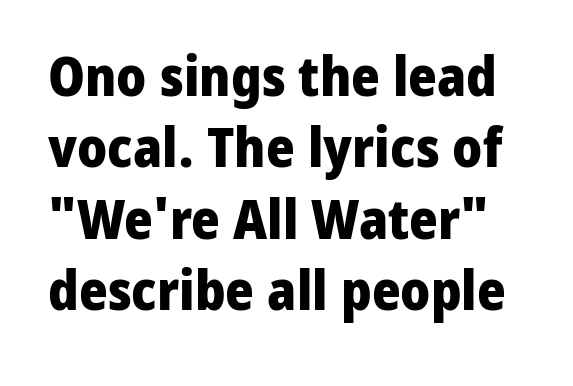
Are there feet on the stems? There aren't — it's a sans. These lines are rendered in a variable-pitch font. The face used here is rendered with its standard letterfit. Is the type bold? Yes — the strokes are clearly thick and heavy. Bare-footed words on every line. Nope, not italic — everything's standing straight.
